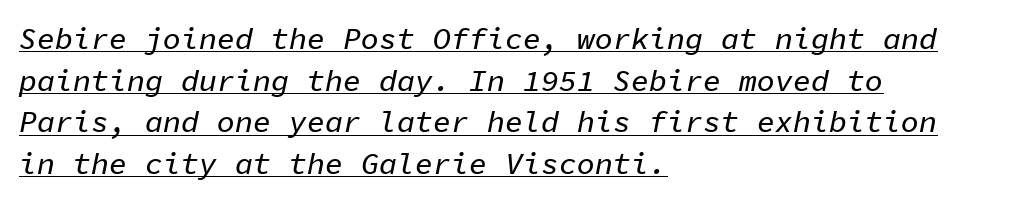
Characters follow at the spacing the type designer built in. The specimen reads as italic at a glance. The rag falls on the right side of this text block. One glance says typical: line gaps are just what's usual.
